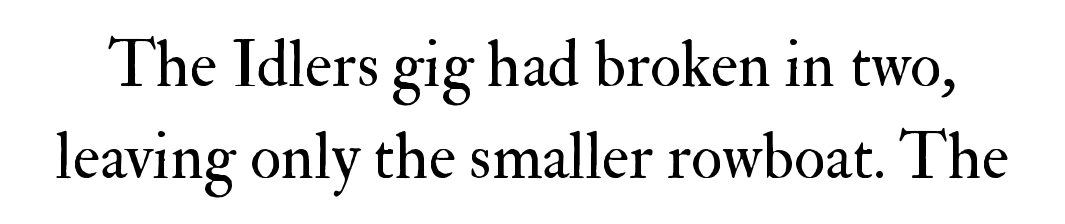
The image shows 65 px regular-weight serif type, upright; set normal line spacing (1.42x), normal letter spacing, not underlined; medium stroke contrast and a small x-height.
